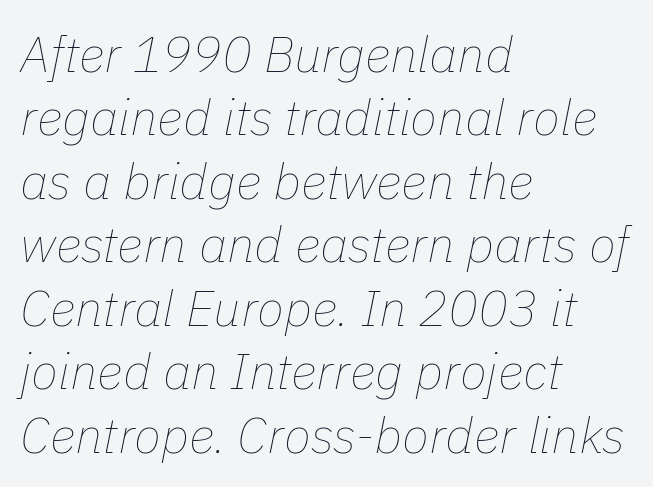
Q: Is the text bold? A: No.
Q: Is the text italic (slanted)? A: Yes, it leans right by about 11 degrees.
Q: Is the text underlined? A: No.
Q: How is the paragraph aligned? A: Left-aligned.
Q: Is the spacing between letters normal or unusually wide? A: Normal.
Q: Is the spacing between lines tight, normal or loose? A: Normal.
Q: Width (condensed, normal, or wide)? A: Normal.
Q: Stroke contrast? A: Low.
Q: x-height? A: Medium.
Q: Monospaced? A: No.
